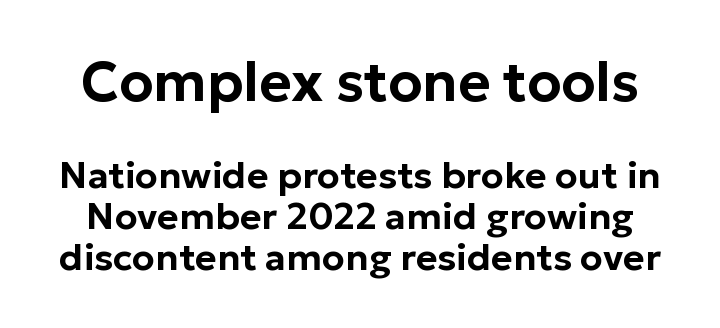
Think of a printed novel: that variable character pitch is what you see here. Serif or sans? Sans — the stroke terminals are bare. The area under the type is left untouched. Larger block? The one above; the one below is distinctly smaller.
